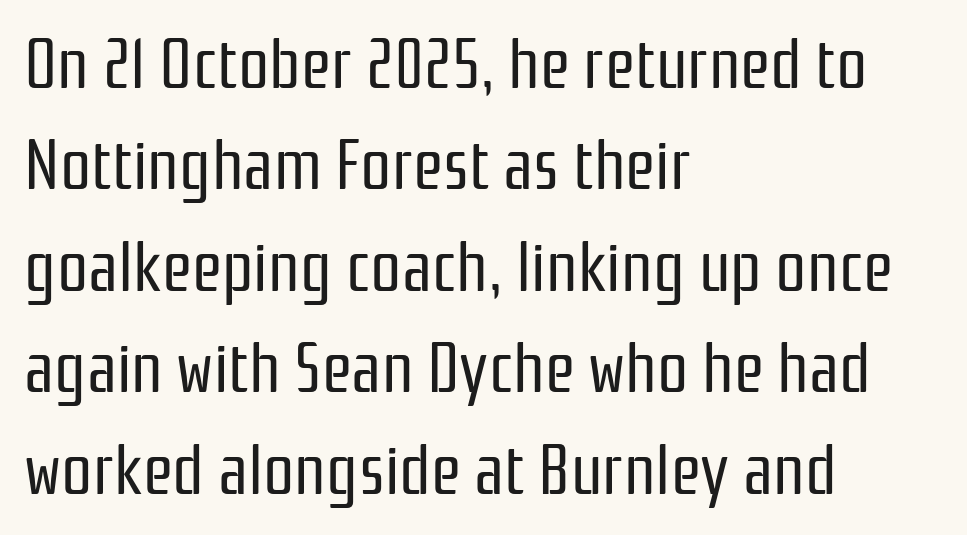
The image shows 69 px regular-weight, condensed sans-serif type, upright; set left-aligned, normal line spacing (1.47x), normal letter spacing, not underlined; low stroke contrast and a medium x-height.
